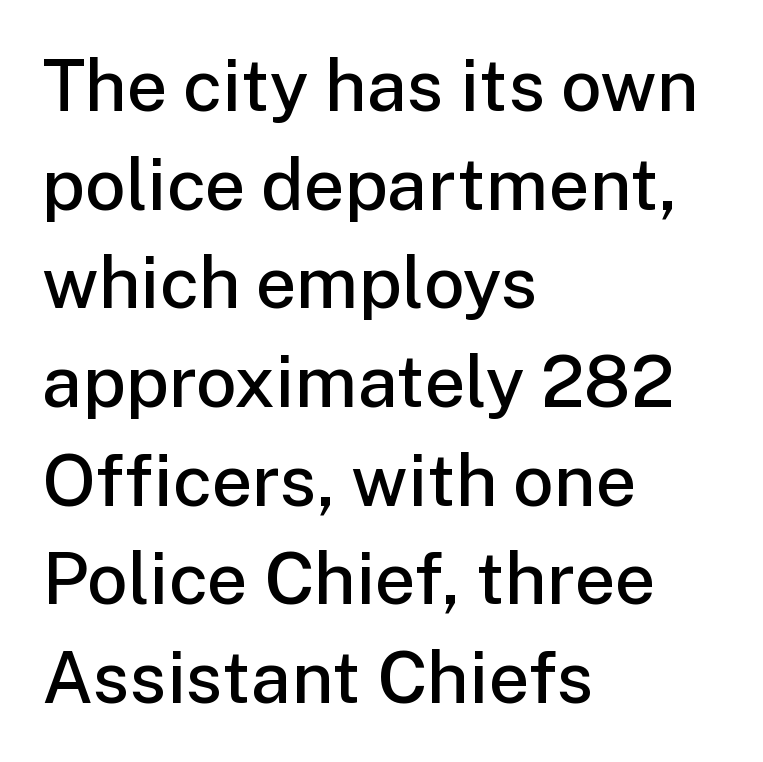
The designer went with a sans here, leaving each stem footless. Regular leading. Inter-character spacing is left at the font's built-in metrics. The ragged edge is on the right, which tells us the setting is flush left.
